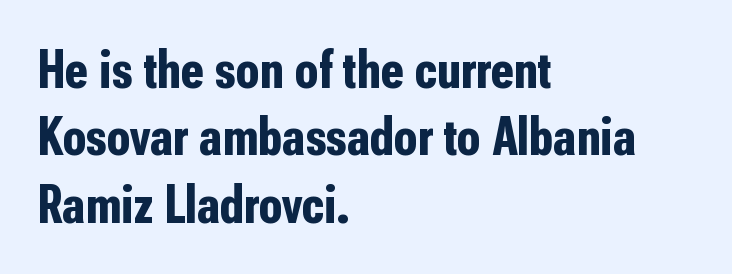
{"serif": "no", "italic": "no", "bold": "yes", "weight": "bold", "width": "condensed", "stroke_contrast": "low", "x_height": "medium", "monospaced": "no", "underline": "no", "align": "left", "line_spacing": "normal", "line_spacing_ratio": 1.25, "letter_spacing": "normal", "letter_spacing_em": 0.0, "glyph_px": 54}
